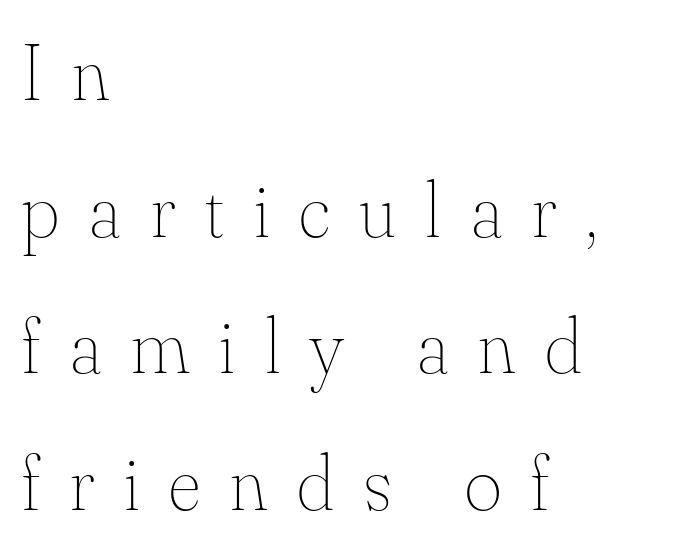
{"italic": "no", "bold": "no", "weight": "thin", "width": "normal", "stroke_contrast": "medium", "x_height": "small", "monospaced": "no", "underline": "no", "align": "left", "line_spacing_ratio": 1.73, "letter_spacing": "wide", "letter_spacing_em": 0.38, "glyph_px": 79}
